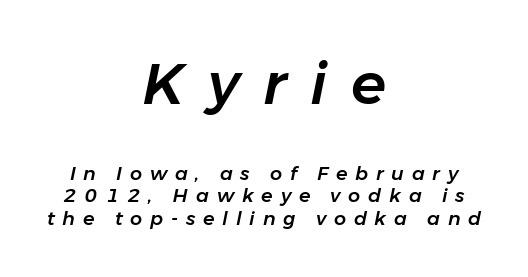
Does extra space separate the letters? Yes, quite a lot of it. Whoever set this made the first block the dominant, larger element. Does the copy run flush right? No — it is centered line by line. Underlining? Definitely not there. Character widths vary here, with narrow letters taking less room than wide ones.
